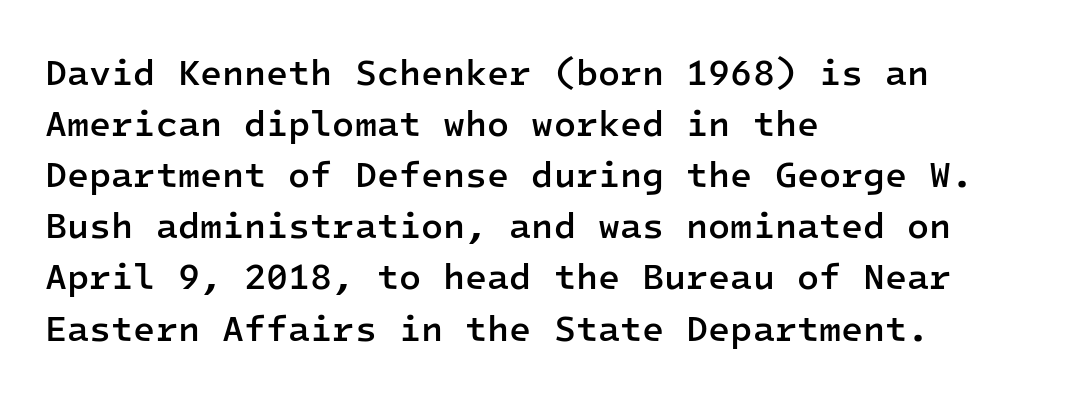
The image shows 36 px semibold sans-serif type, upright, monospaced; set left-aligned, normal line spacing (1.42x), normal letter spacing, not underlined; low stroke contrast and a medium x-height.
